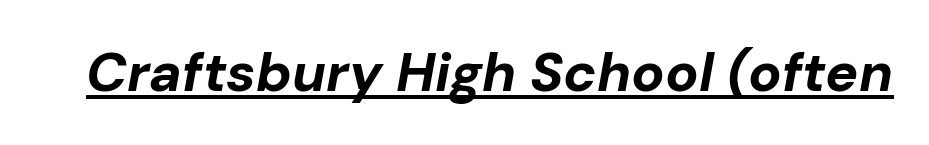
{"italic": "yes", "lean": "right", "slant_degrees": 10, "bold": "yes", "weight": "bold", "width": "normal", "stroke_contrast": "low", "x_height": "medium", "monospaced": "no", "underline": "yes", "letter_spacing": "normal", "letter_spacing_em": 0.0, "glyph_px": 55}
